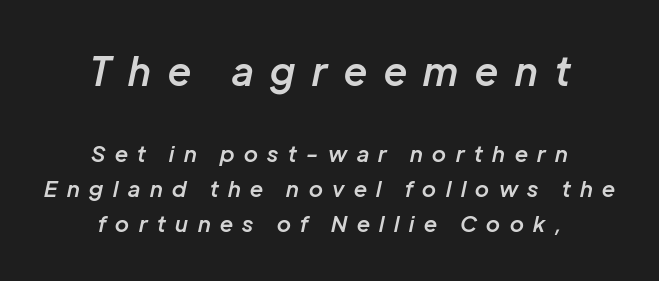
The rendering positions every line midway between the sides. You get the large type first, then a drop to smaller type. Whoever set this chose a conventional vertical rhythm. Think of a printed novel: that variable character pitch is what you see here. The passage shown leans; its letterforms are oblique. The tracking jumps out immediately: characters are airy and widely separated.
